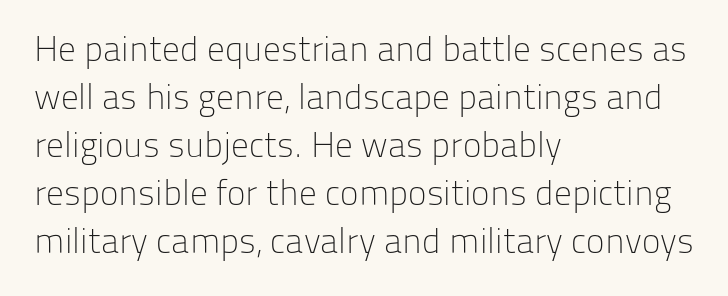
The image shows 35 px light sans-serif type, upright; set left-aligned, normal line spacing (1.37x), normal letter spacing, not underlined; low stroke contrast and a medium x-height.
